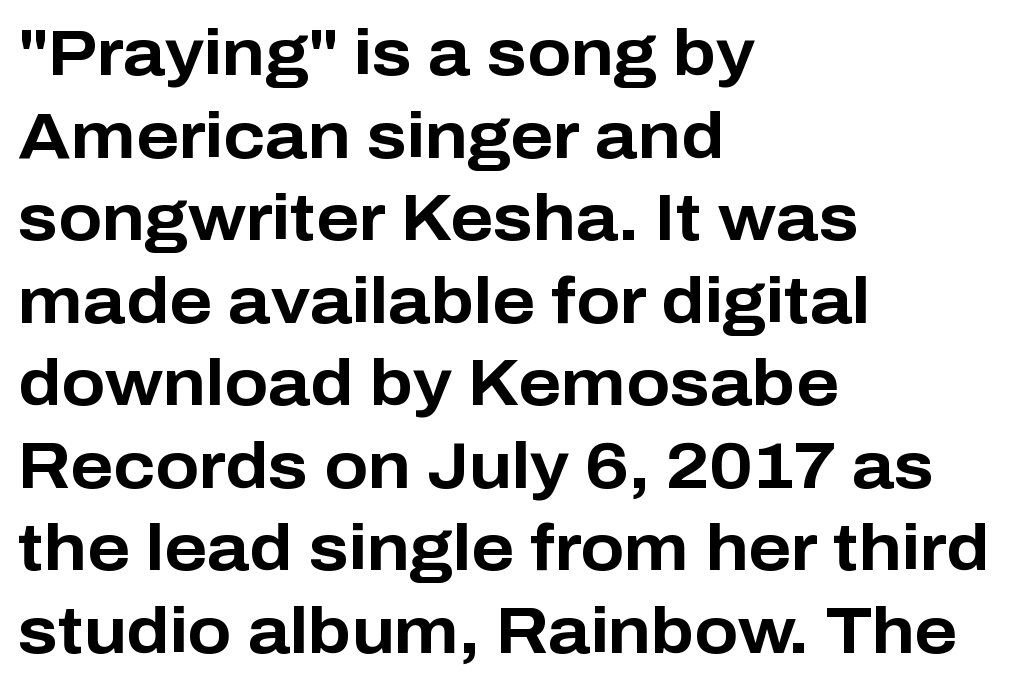
Here the glyphs are tracked normally, forming tight word shapes. The ragged edge is on the right, which tells us the setting is flush left. Do the characters align in a grid? No, the font is proportional. Upright lettering throughout. The designer went with a sans here, leaving each stem footless.
